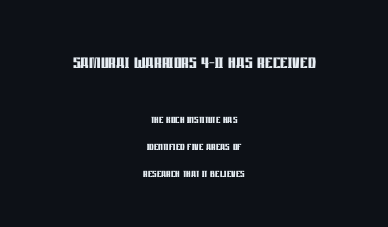
{"italic": "no", "bold": "yes", "underline": "no", "align": "center", "line_spacing": "loose", "line_spacing_ratio": 1.92, "letter_spacing": "normal", "letter_spacing_em": 0.0, "larger_block": "first", "size_ratio": 1.71, "glyph_px": 24}
